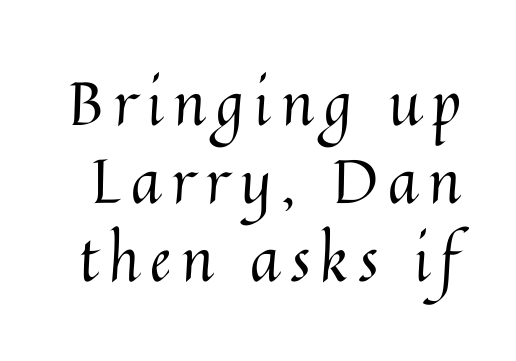
{"bold": "no", "weight": "regular", "width": "normal", "stroke_contrast": "medium", "x_height": "medium", "monospaced": "no", "underline": "no", "line_spacing": "normal", "line_spacing_ratio": 1.28, "glyph_px": 61}
